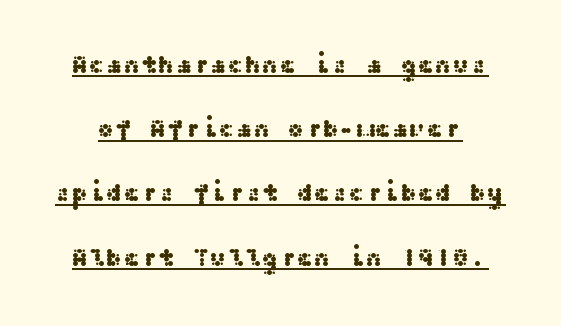
Q: Is the text italic (slanted)? A: No, it is upright.
Q: Is the text underlined? A: Yes.
Q: Is the spacing between letters normal or unusually wide? A: Normal.
Q: Is the spacing between lines tight, normal or loose? A: Loose.
